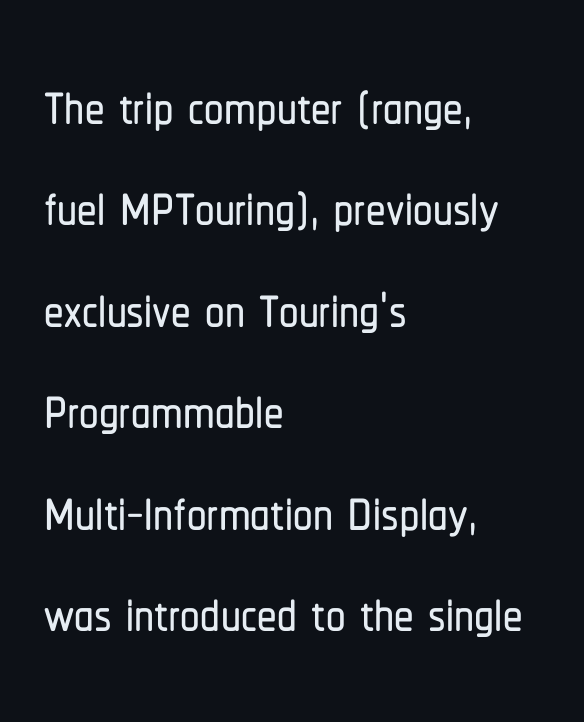
Nope, no serifs anywhere on these letters. Casual observation: everything's shoved over to the left. The designer left line spacing at the default. Proportional: the letters do not fall into vertical columns.
